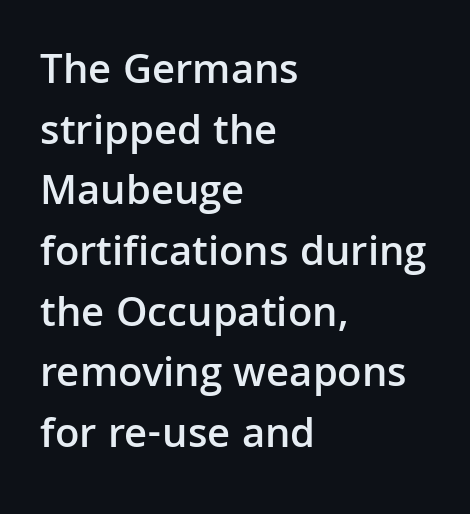
Each row of text sits above clean, open space. The rendering uses a semibold face; strokes are thickened but not to full bold. Nope, no serifs anywhere on these letters. How are the letters spaced? Ordinarily, with no added tracking.
